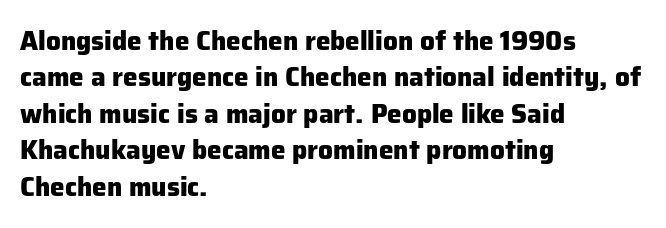
Characters remain perfectly vertical along every line. The passage is arranged the way most books set body copy — flush left. These lines sit exactly where default settings would place them. Nobody touched the tracking dial on this one. Descender tails drop into unmarked territory. Is the type bold? Yes — the strokes are clearly thick and heavy.
